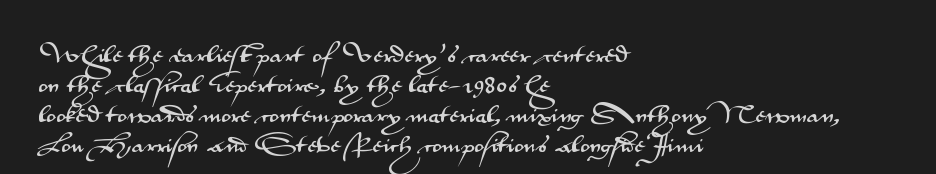
Q: Is the text italic (slanted)? A: Yes.
Q: Is the text underlined? A: No.
Q: How is the paragraph aligned? A: Left-aligned.
Q: Is the spacing between letters normal or unusually wide? A: Normal.
Q: Is the spacing between lines tight, normal or loose? A: Normal.
